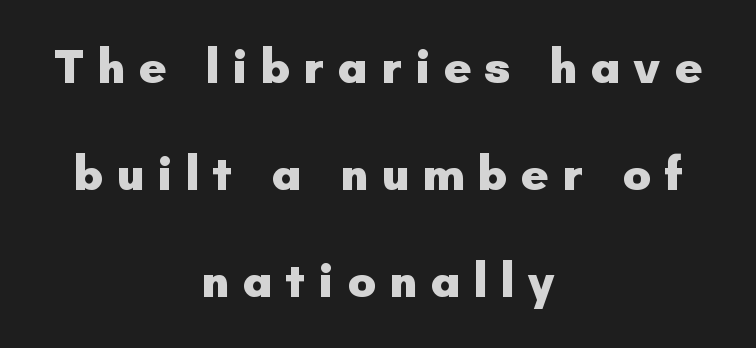
The image shows 48 px heavy sans-serif type, upright; set centered, loose line spacing (2.23x), unusually wide letter spacing (+0.27 em), not underlined; low stroke contrast and a small x-height.
